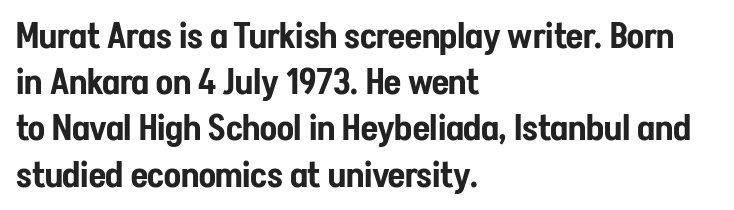
The image shows 35 px condensed sans-serif type, upright; set left-aligned, normal line spacing (1.32x), normal letter spacing, not underlined; low stroke contrast and a medium x-height.
